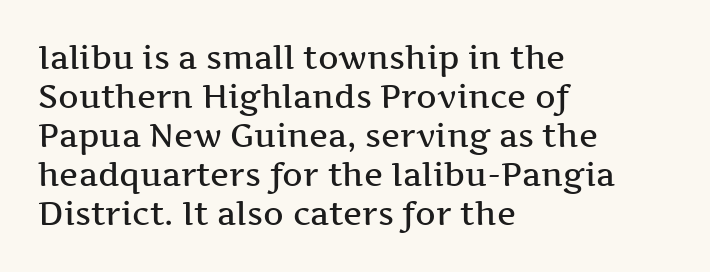
The image shows 32 px semibold, wide serif type, upright; set left-aligned, line spacing 1.22x, normal letter spacing, not underlined; medium stroke contrast and a medium x-height.
